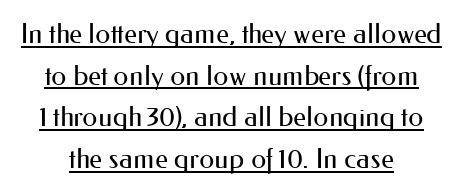
Q: Is the text bold? A: No.
Q: Is the text italic (slanted)? A: No, it is upright.
Q: Is the text underlined? A: Yes.
Q: How is the paragraph aligned? A: Centered.
Q: Is the spacing between letters normal or unusually wide? A: Normal.
Q: Is the spacing between lines tight, normal or loose? A: Normal.
